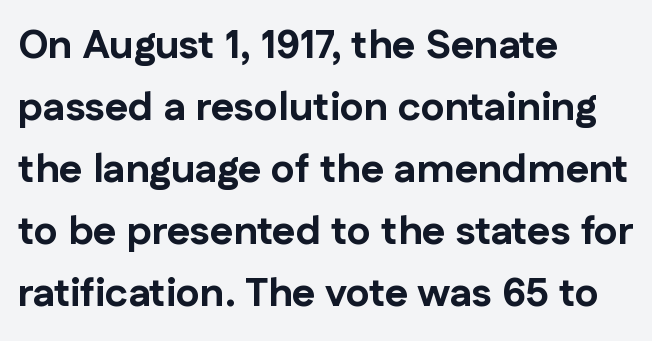
Italic? Not at all — the glyphs are vertical. What weight is shown? A full bold with thick strokes. In terms of leading, this rendering sits right in the middle. Quick note: underline off. Caption: multi-line text, flush left, ragged right. The rendering uses natural spacing where letterforms have individual widths.
